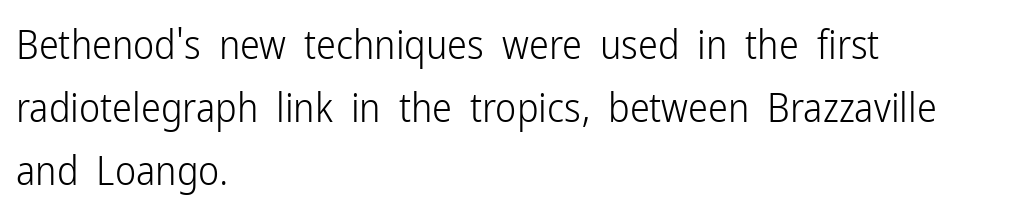
{"serif": "no", "italic": "no", "bold": "no", "weight": "light", "width": "condensed", "stroke_contrast": "low", "x_height": "medium", "monospaced": "no", "underline": "no", "align": "left", "line_spacing": "normal", "line_spacing_ratio": 1.57, "letter_spacing": "normal", "letter_spacing_em": 0.0, "glyph_px": 40}
